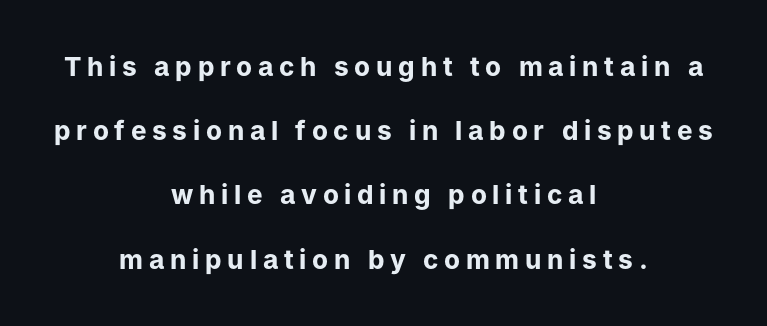
The image shows 26 px bold type, upright; set centered, loose line spacing (2.47x), unusually wide letter spacing (+0.22 em), not underlined.
